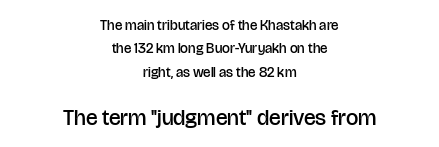
Compared with typical body copy, the letter spacing here is the same. As a designer I'd log this as weight 600, semibold. Top chunk: small. Bottom chunk: large. Leading matches the norm, producing a regular column. The zone under the glyphs is completely vacant. Is there any slant? The stems are plumb.
